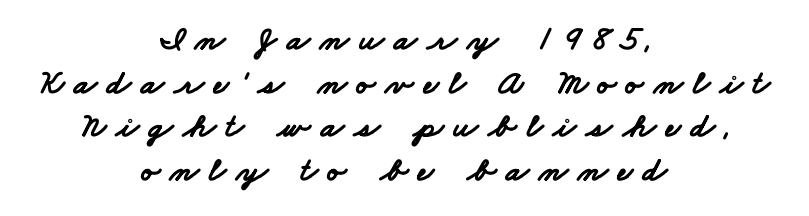
The image shows 34 px bold, wide sans-serif type; set centered, normal line spacing (1.28x), unusually wide letter spacing (+0.29 em), not underlined; low stroke contrast and a small x-height.
